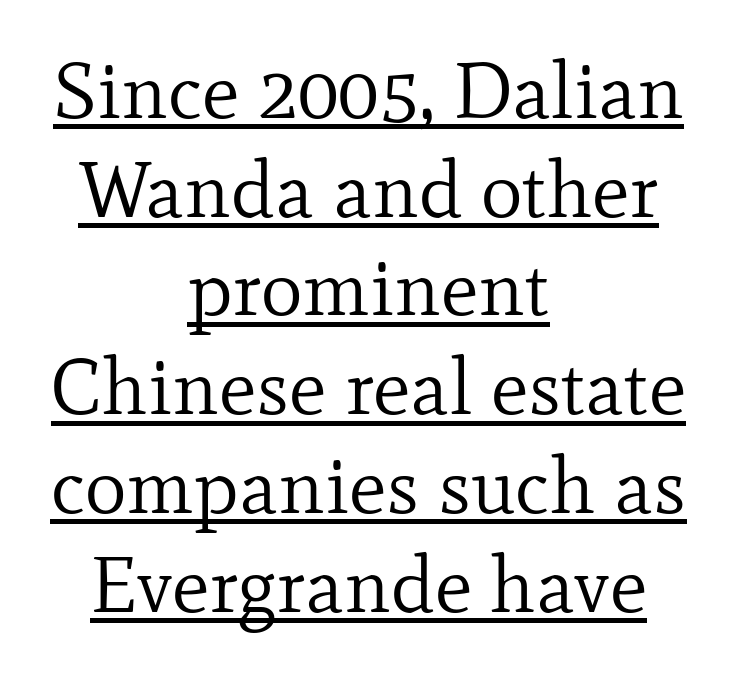
The image shows 79 px regular-weight serif type, upright; set centered, normal line spacing (1.25x), normal letter spacing, underlined; low stroke contrast and a small x-height.
